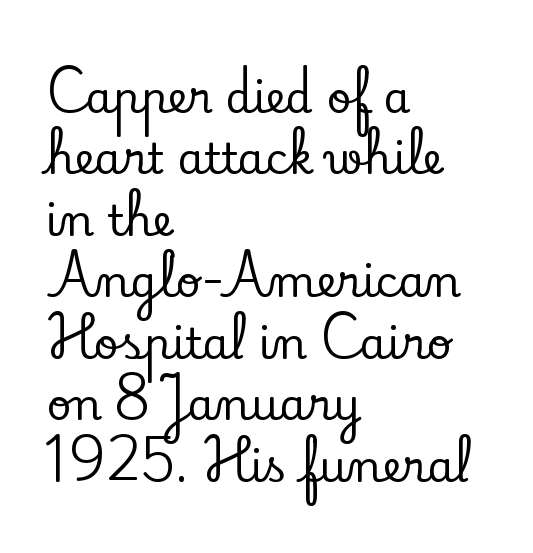
These lines are rendered in a variable-pitch font. The baseline area is clear. The typeface chosen for these lines features serifs. Vertically, the passage feels balanced, rows spaced as you'd expect.
